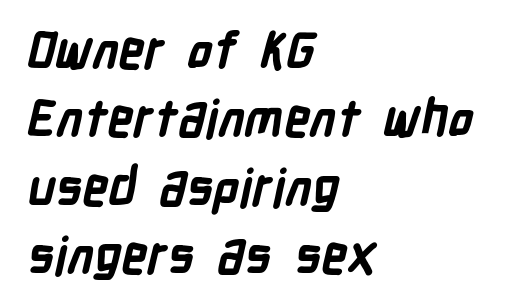
The image shows 51 px bold, condensed sans-serif type; set left-aligned, normal line spacing (1.34x), normal letter spacing, not underlined; low stroke contrast and a medium x-height.
